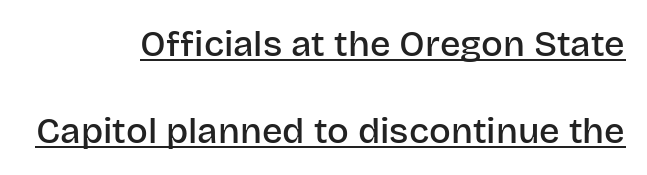
Q: Is the text bold? A: Semi-bold.
Q: Is the text italic (slanted)? A: No, it is upright.
Q: Is the typeface a serif or a sans-serif typeface? A: Sans-serif.
Q: Is the text underlined? A: Yes.
Q: How is the paragraph aligned? A: Right-aligned.
Q: Is the spacing between letters normal or unusually wide? A: Normal.
Q: Is the spacing between lines tight, normal or loose? A: Loose.
Q: Width (condensed, normal, or wide)? A: Normal.
Q: Stroke contrast? A: Low.
Q: x-height? A: Large.
Q: Monospaced? A: No.
